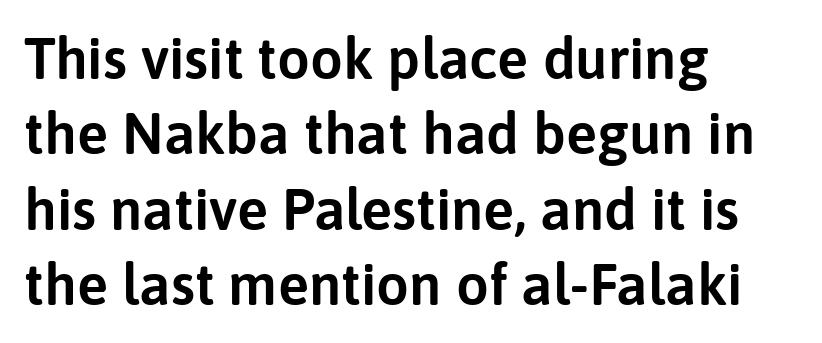
Beneath every word, the page is bare. Caption: multi-line text, flush left, ragged right. The letters advance in unequal steps, a hallmark of proportional type. Upright lettering throughout.
